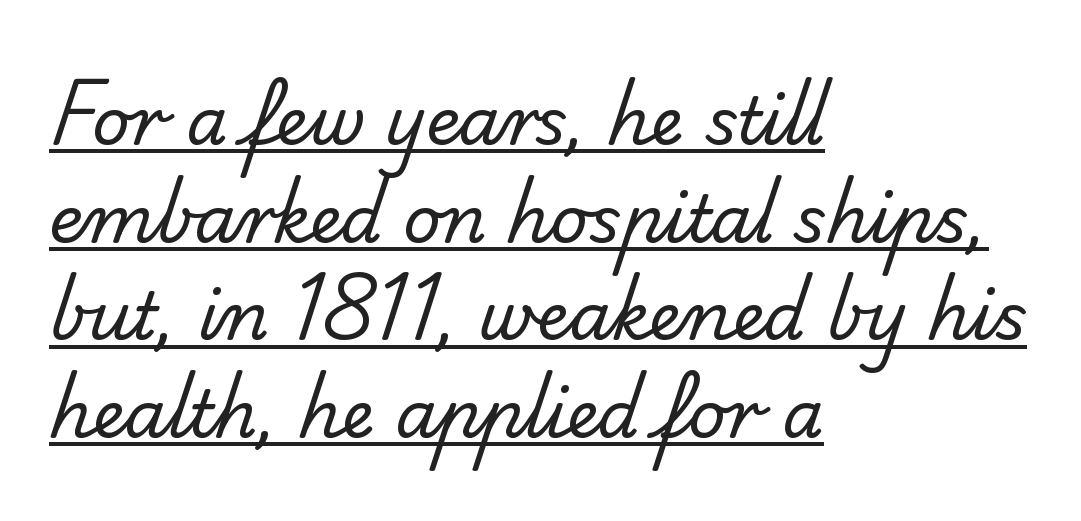
The image shows 66 px regular-weight sans-serif type; set left-aligned, normal line spacing (1.48x), normal letter spacing, underlined; low stroke contrast and a small x-height.
